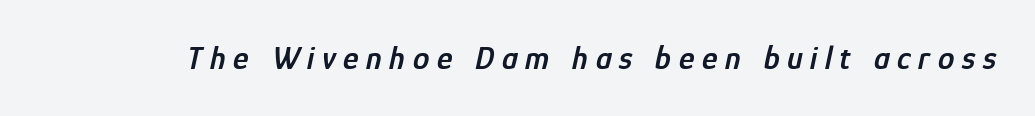
Q: Is the text bold? A: Semi-bold.
Q: Is the text italic (slanted)? A: Yes, it leans right by about 12 degrees.
Q: Is the text underlined? A: No.
Q: Is the spacing between letters normal or unusually wide? A: Unusually wide.
Q: Width (condensed, normal, or wide)? A: Condensed.
Q: Stroke contrast? A: Low.
Q: x-height? A: Medium.
Q: Monospaced? A: No.
